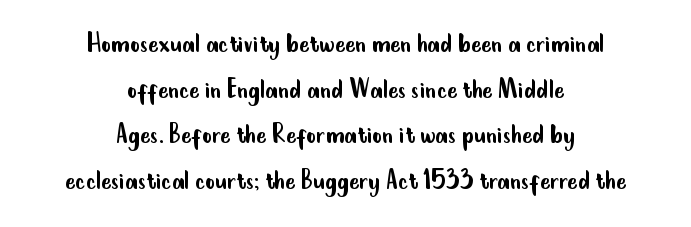
Type without underlining. Does the leading feel generous? No, just average. A typesetter would call this proportional, since set widths differ per character. Short note: letters normally spaced.
